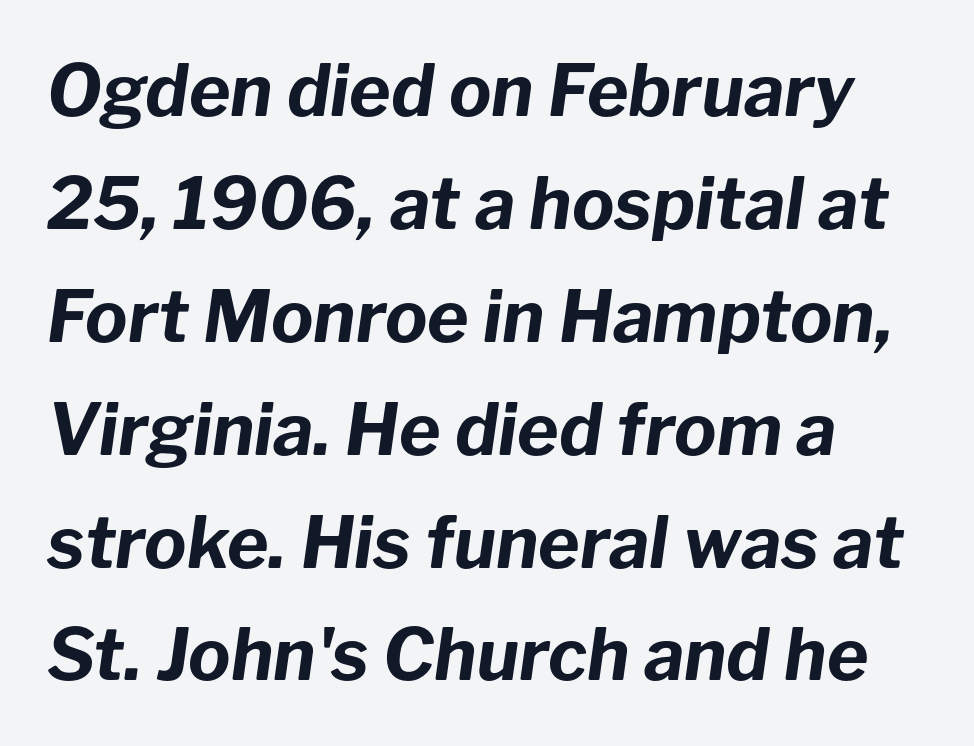
Q: Is the text bold? A: Yes.
Q: Is the text italic (slanted)? A: Yes, it leans right by about 8 degrees.
Q: Is the text underlined? A: No.
Q: How is the paragraph aligned? A: Left-aligned.
Q: Is the spacing between letters normal or unusually wide? A: Normal.
Q: Is the spacing between lines tight, normal or loose? A: Normal.
Q: Width (condensed, normal, or wide)? A: Normal.
Q: Stroke contrast? A: Low.
Q: x-height? A: Medium.
Q: Monospaced? A: No.
